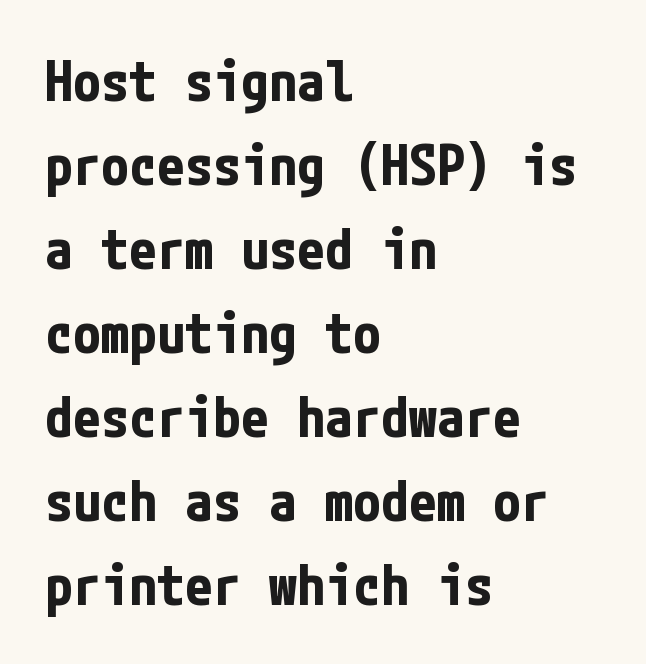
The image shows 56 px bold, condensed sans-serif type, upright; set left-aligned, normal line spacing (1.5x), normal letter spacing, not underlined; low stroke contrast and a medium x-height.
